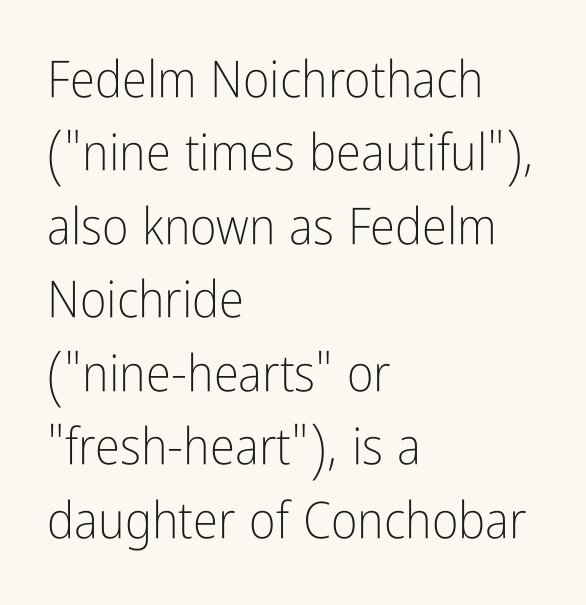
{"serif": "no", "italic": "no", "bold": "no", "weight": "light", "width": "condensed", "stroke_contrast": "low", "x_height": "medium", "monospaced": "no", "underline": "no", "align": "left", "line_spacing": "normal", "line_spacing_ratio": 1.44, "letter_spacing": "normal", "letter_spacing_em": 0.0, "glyph_px": 51}
